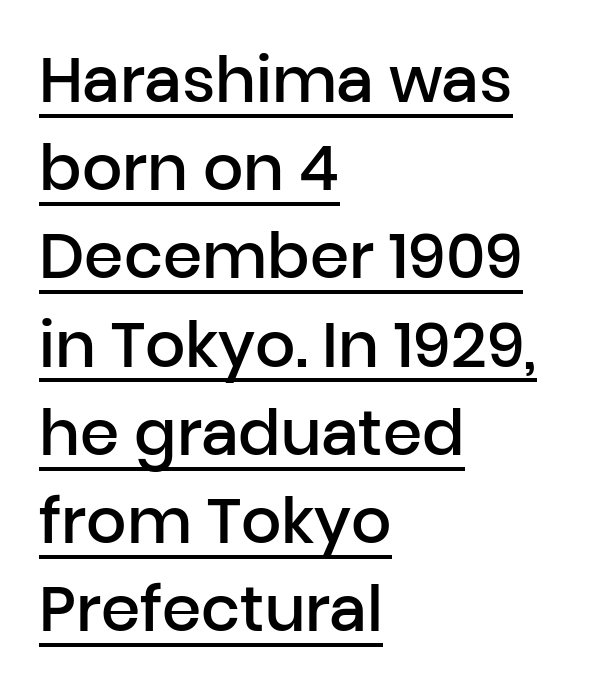
Q: Is the text bold? A: Semi-bold.
Q: Is the text italic (slanted)? A: No, it is upright.
Q: Is the typeface a serif or a sans-serif typeface? A: Sans-serif.
Q: Is the text underlined? A: Yes.
Q: How is the paragraph aligned? A: Left-aligned.
Q: Is the spacing between letters normal or unusually wide? A: Normal.
Q: Is the spacing between lines tight, normal or loose? A: Normal.
Q: Width (condensed, normal, or wide)? A: Normal.
Q: Stroke contrast? A: Low.
Q: x-height? A: Medium.
Q: Monospaced? A: No.
